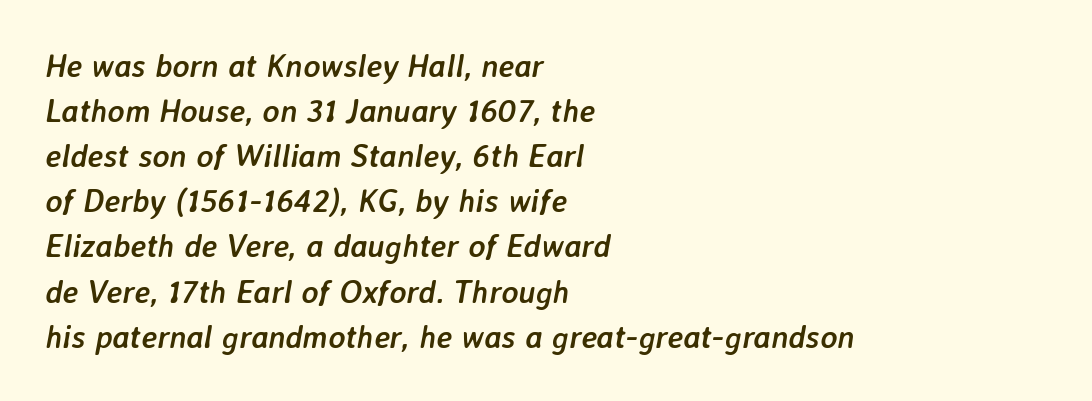
Q: Is the text bold? A: Yes.
Q: Is the text italic (slanted)? A: Yes, it leans right by about 7 degrees.
Q: Is the text underlined? A: No.
Q: How is the paragraph aligned? A: Left-aligned.
Q: Is the spacing between letters normal or unusually wide? A: Normal.
Q: Is the spacing between lines tight, normal or loose? A: Normal.
Q: Width (condensed, normal, or wide)? A: Normal.
Q: Stroke contrast? A: Low.
Q: x-height? A: Medium.
Q: Monospaced? A: No.
